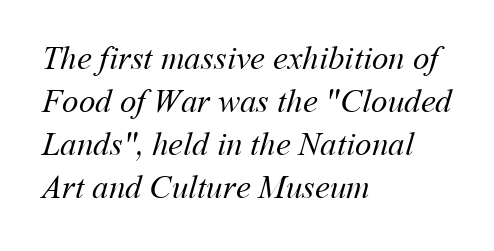
Typeset ragged right — the left edge is the straight one. Check under the words: just untouched page. This is not heavy type; no bold has been used. Here the glyphs are tracked normally, forming tight word shapes. A normal amount of white space separates one row of letters from the next.
